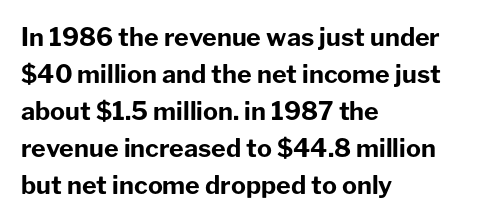
The image shows 25 px bold type, upright; set left-aligned, normal line spacing (1.48x), normal letter spacing, not underlined.
